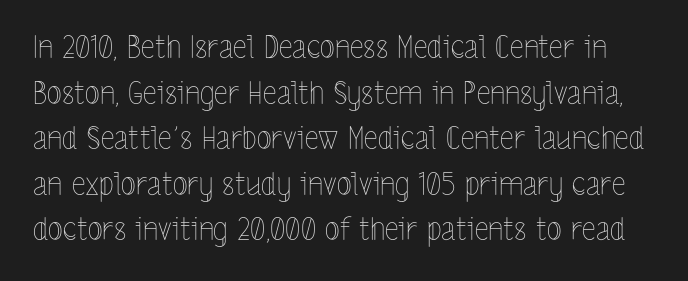
{"italic": "no", "bold": "no", "weight": "thin", "width": "condensed", "x_height": "medium", "monospaced": "no", "underline": "no", "line_spacing": "normal", "line_spacing_ratio": 1.47, "letter_spacing": "normal", "letter_spacing_em": 0.0, "glyph_px": 31}
